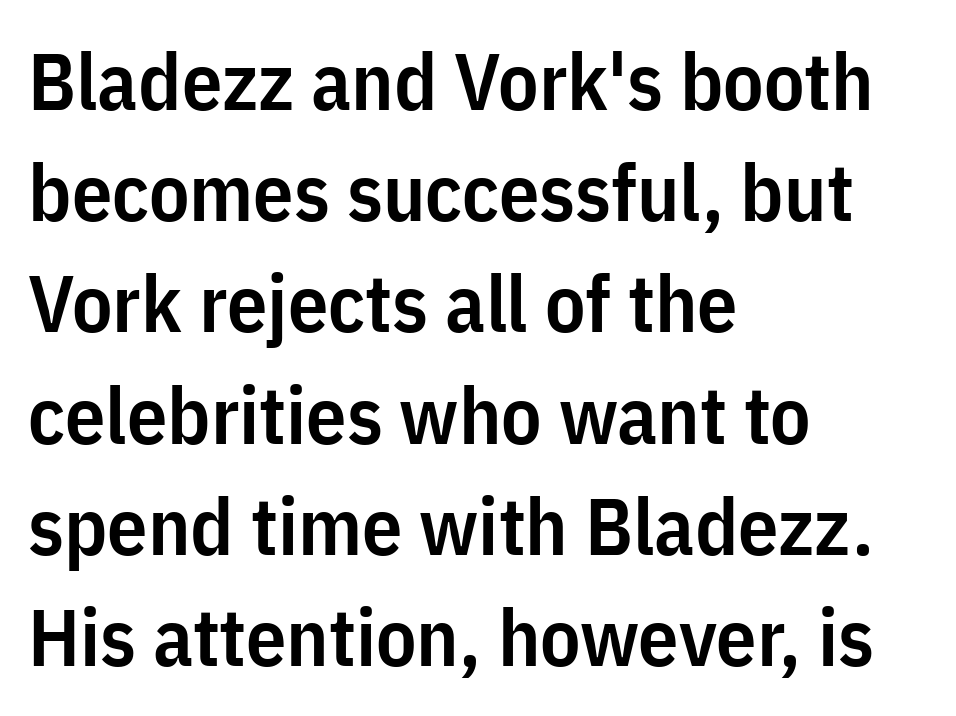
Bold? Not quite — semibold, heavier than regular but stopping short. A clean baseline with only descenders dipping below it. Each letter keeps its own natural width here, so spacing adapts to shape. Whoever set this chose a conventional vertical rhythm.
